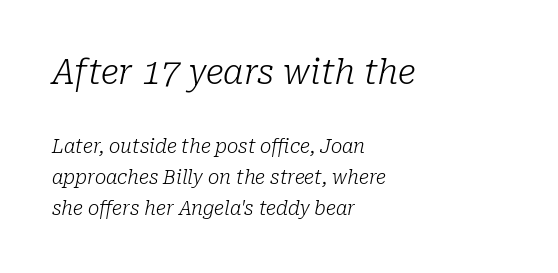
The image shows 34 px light serif type, italic (leaning right); set left-aligned, normal line spacing (1.64x), normal letter spacing, not underlined; the first (top) block is 1.79x larger; low stroke contrast and a medium x-height.
